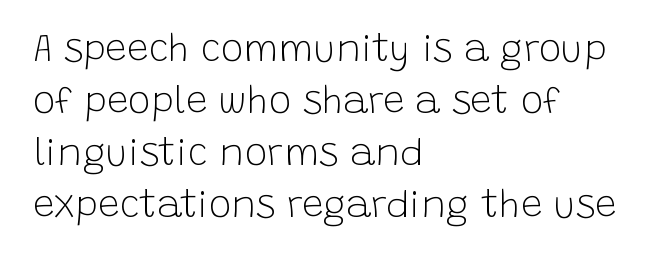
The image shows 38 px light sans-serif type, upright; set left-aligned, normal line spacing (1.37x), normal letter spacing, not underlined; low stroke contrast and a large x-height.
